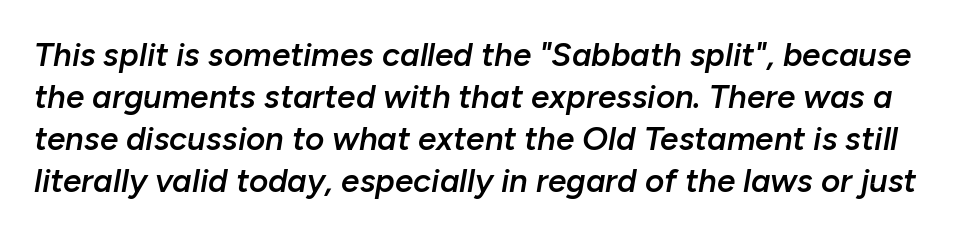
{"italic": "yes", "lean": "right", "slant_degrees": 10, "bold": "semi", "weight": "semibold", "width": "normal", "stroke_contrast": "low", "x_height": "medium", "monospaced": "no", "underline": "no", "line_spacing": "normal", "line_spacing_ratio": 1.27, "letter_spacing": "normal", "letter_spacing_em": 0.0, "glyph_px": 33}
